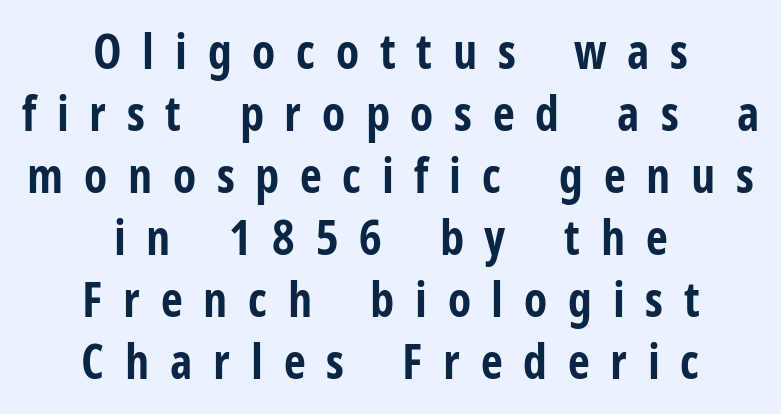
The image shows 48 px bold, condensed sans-serif type, upright; set centered, normal line spacing (1.29x), unusually wide letter spacing (+0.43 em), not underlined; low stroke contrast and a medium x-height.
